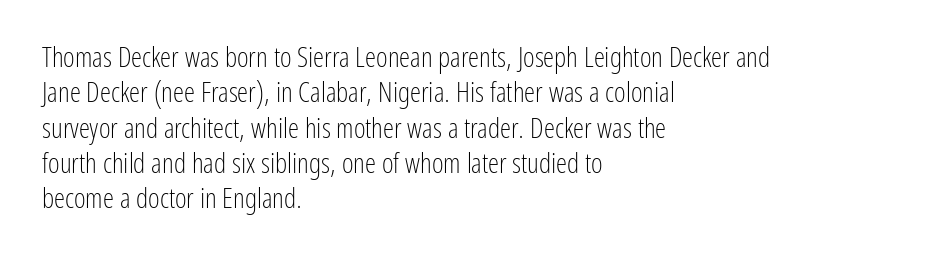
{"serif": "no", "italic": "no", "bold": "no", "weight": "light", "width": "condensed", "stroke_contrast": "low", "x_height": "medium", "monospaced": "no", "underline": "no", "align": "left", "line_spacing": "normal", "line_spacing_ratio": 1.26, "letter_spacing": "normal", "letter_spacing_em": 0.0, "glyph_px": 28}
